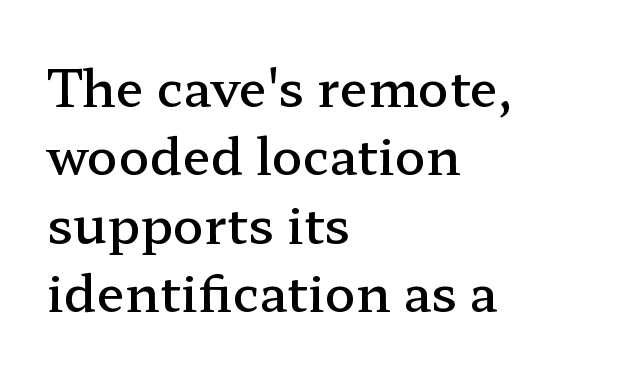
The image shows 51 px semibold, wide serif type, upright; set left-aligned, normal line spacing (1.34x), normal letter spacing, not underlined; low stroke contrast and a medium x-height.
